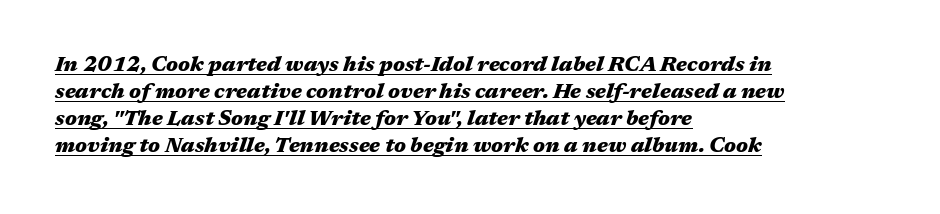
Q: Is the text bold? A: Yes.
Q: Is the text italic (slanted)? A: Yes, it leans right by about 17 degrees.
Q: Is the text underlined? A: Yes.
Q: How is the paragraph aligned? A: Left-aligned.
Q: Is the spacing between letters normal or unusually wide? A: Normal.
Q: Is the spacing between lines tight, normal or loose? A: Normal.
